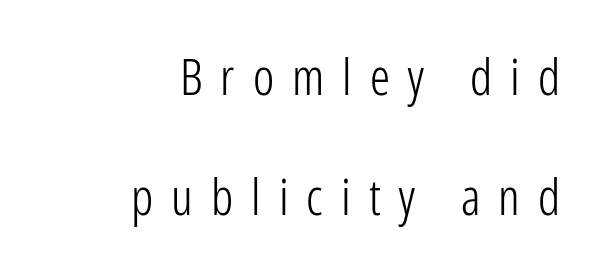
Loosely led — the rows are spread out. Layout note: lines flush right. Glyph-to-glyph distance is far greater than everyday printed text. Character widths vary here, with narrow letters taking less room than wide ones. Any mark beneath the type? The region is blank.
